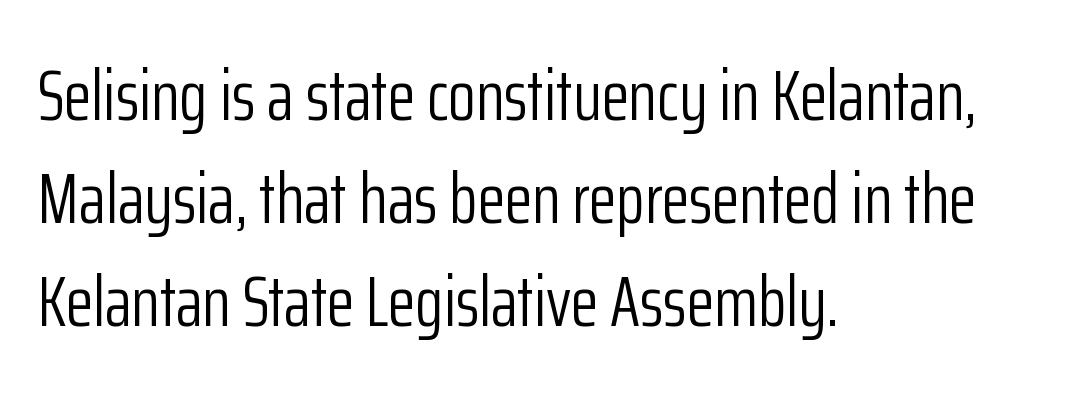
The image shows 72 px light, condensed sans-serif type, upright; set left-aligned, normal line spacing (1.43x), normal letter spacing, not underlined; low stroke contrast and a medium x-height.
